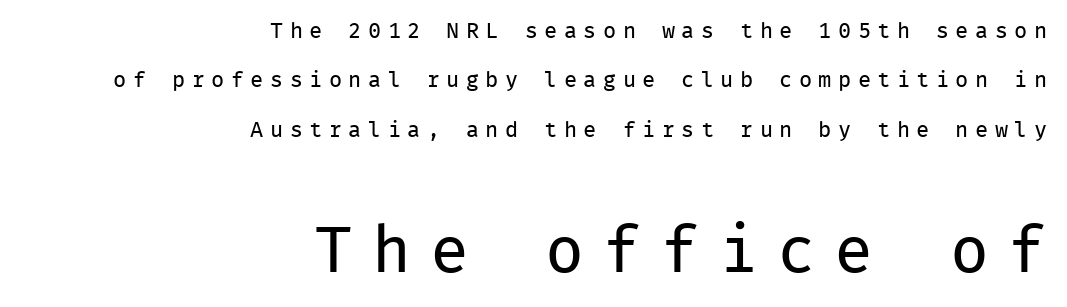
Q: Is the text bold? A: No.
Q: Is the text italic (slanted)? A: No, it is upright.
Q: Is the typeface a serif or a sans-serif typeface? A: Sans-serif.
Q: Is the text underlined? A: No.
Q: How is the paragraph aligned? A: Right-aligned.
Q: Is the spacing between letters normal or unusually wide? A: Unusually wide.
Q: Is the spacing between lines tight, normal or loose? A: Loose.
Q: Which block of text is set in a larger size, the first (top) or the second (bottom)? A: The second (bottom) one.
Q: Width (condensed, normal, or wide)? A: Normal.
Q: Stroke contrast? A: Low.
Q: x-height? A: Medium.
Q: Monospaced? A: Yes.
